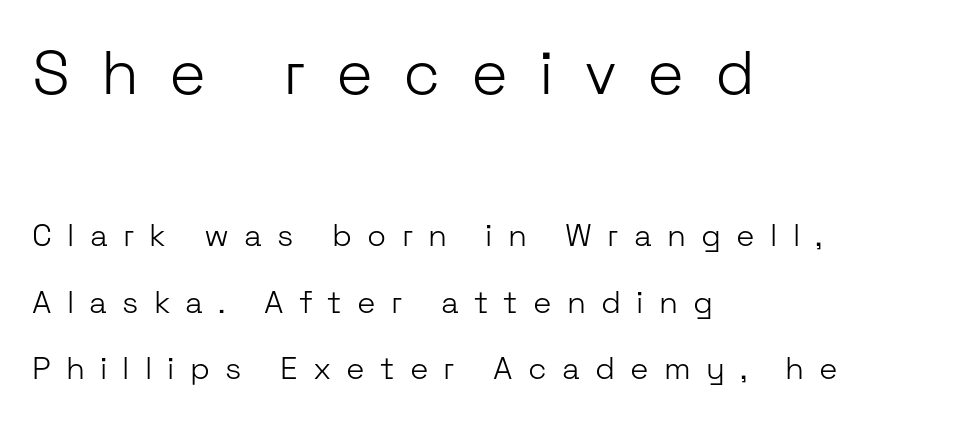
{"serif": "no", "italic": "no", "bold": "no", "weight": "light", "width": "normal", "stroke_contrast": "low", "x_height": "medium", "monospaced": "no", "underline": "no", "align": "left", "line_spacing": "loose", "line_spacing_ratio": 2.15, "letter_spacing": "wide", "letter_spacing_em": 0.49, "larger_block": "first", "size_ratio": 2.0, "glyph_px": 62}
